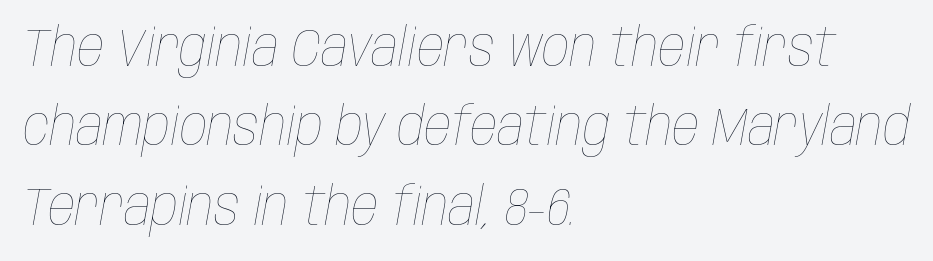
The image shows 54 px thin, condensed type, italic (leaning right); set left-aligned, normal line spacing (1.47x), normal letter spacing, not underlined; low stroke contrast and a large x-height.
